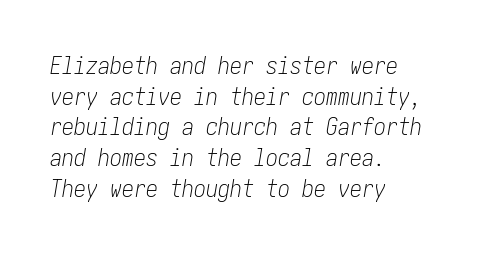
{"italic": "yes", "lean": "right", "slant_degrees": 10, "bold": "no", "underline": "no", "align": "left", "line_spacing": "normal", "line_spacing_ratio": 1.28, "letter_spacing": "normal", "letter_spacing_em": 0.0, "glyph_px": 24}
